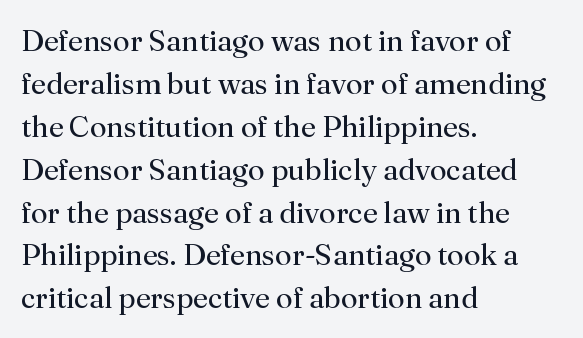
No heavy texture on the line: the type isn't bold. Notice how the passage keeps a crisp vertical edge on the left only. Default kerning and tracking; the words read as compact shapes. The glyphs in this specimen are seriffed. Varying glyph widths throughout — classic text-font behaviour. The specimen reads as upright at a glance.
